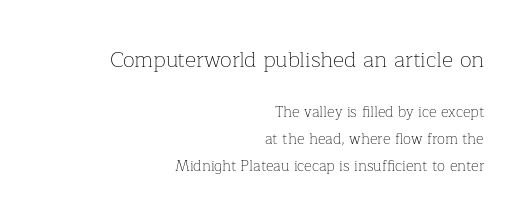
The image shows 22 px text type, upright; set right-aligned, line spacing 1.82x, normal letter spacing, not underlined; the first (top) block is 1.47x larger.
